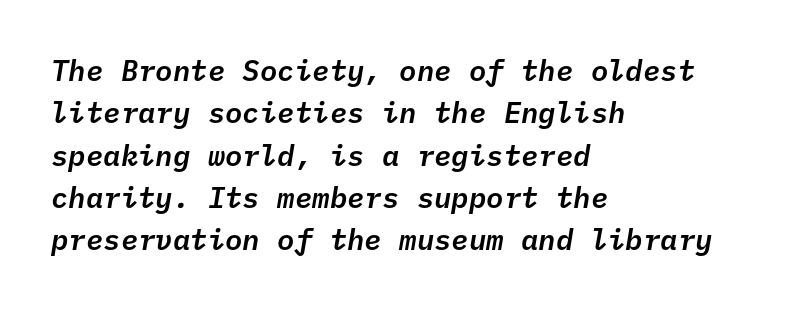
{"italic": "yes", "lean": "right", "slant_degrees": 10, "width": "normal", "stroke_contrast": "low", "x_height": "medium", "monospaced": "yes", "underline": "no", "align": "left", "line_spacing": "normal", "line_spacing_ratio": 1.46, "letter_spacing": "normal", "letter_spacing_em": 0.0, "glyph_px": 29}
